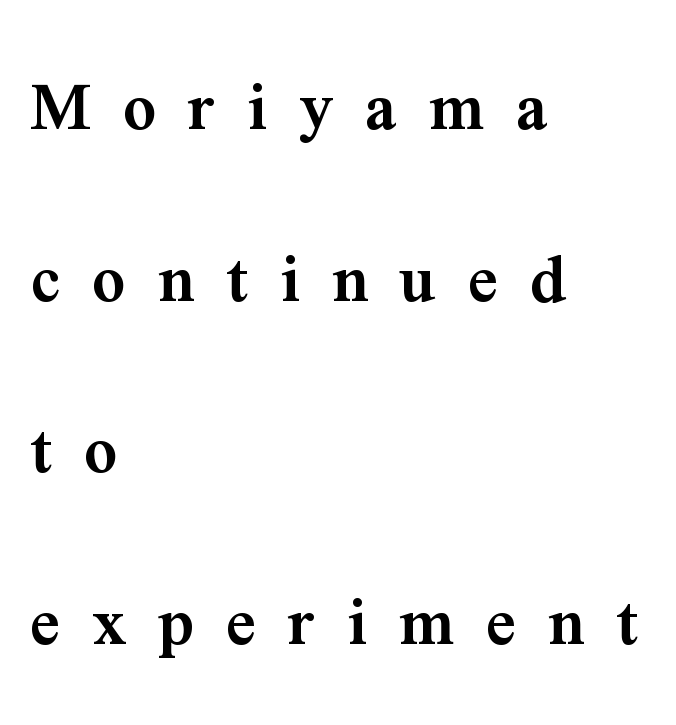
Q: Is the text bold? A: Semi-bold.
Q: Is the text italic (slanted)? A: No, it is upright.
Q: Is the typeface a serif or a sans-serif typeface? A: Serif.
Q: Is the text underlined? A: No.
Q: How is the paragraph aligned? A: Left-aligned.
Q: Is the spacing between letters normal or unusually wide? A: Unusually wide.
Q: Is the spacing between lines tight, normal or loose? A: Loose.
Q: Width (condensed, normal, or wide)? A: Normal.
Q: Stroke contrast? A: Medium.
Q: x-height? A: Medium.
Q: Monospaced? A: No.
